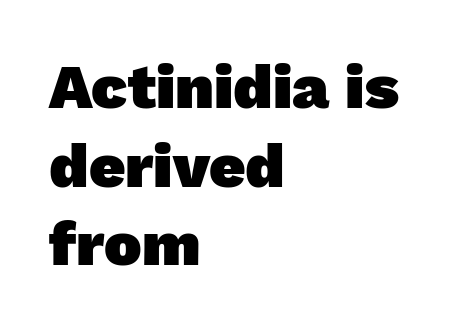
{"serif": "no", "bold": "yes", "weight": "heavy", "width": "normal", "stroke_contrast": "low", "x_height": "medium", "monospaced": "no", "underline": "no", "align": "left", "line_spacing": "normal", "line_spacing_ratio": 1.25, "letter_spacing": "normal", "letter_spacing_em": 0.0, "glyph_px": 63}
